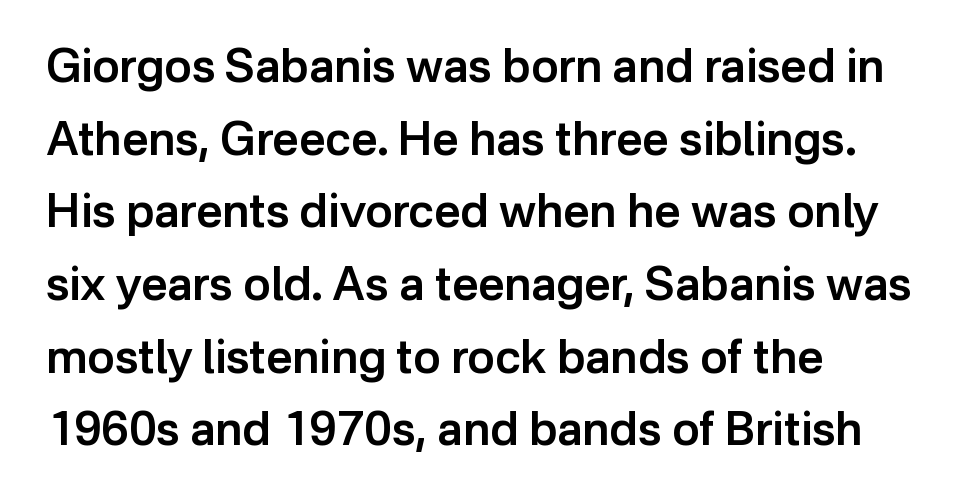
Q: Is the text bold? A: Semi-bold.
Q: Is the text italic (slanted)? A: No, it is upright.
Q: Is the typeface a serif or a sans-serif typeface? A: Sans-serif.
Q: Is the text underlined? A: No.
Q: How is the paragraph aligned? A: Left-aligned.
Q: Is the spacing between letters normal or unusually wide? A: Normal.
Q: Is the spacing between lines tight, normal or loose? A: Normal.
Q: Width (condensed, normal, or wide)? A: Normal.
Q: Stroke contrast? A: Low.
Q: x-height? A: Medium.
Q: Monospaced? A: No.
